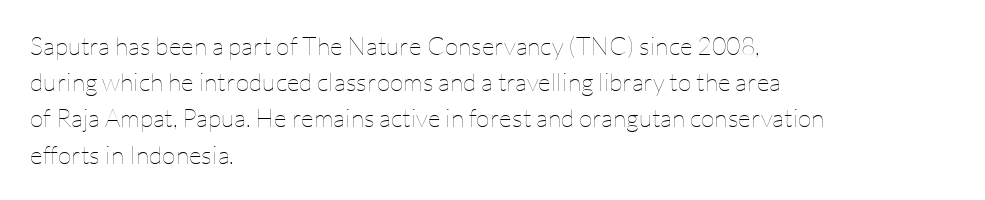
{"italic": "no", "bold": "no", "underline": "no", "align": "left", "line_spacing": "normal", "line_spacing_ratio": 1.45, "letter_spacing": "normal", "letter_spacing_em": 0.0, "glyph_px": 25}
